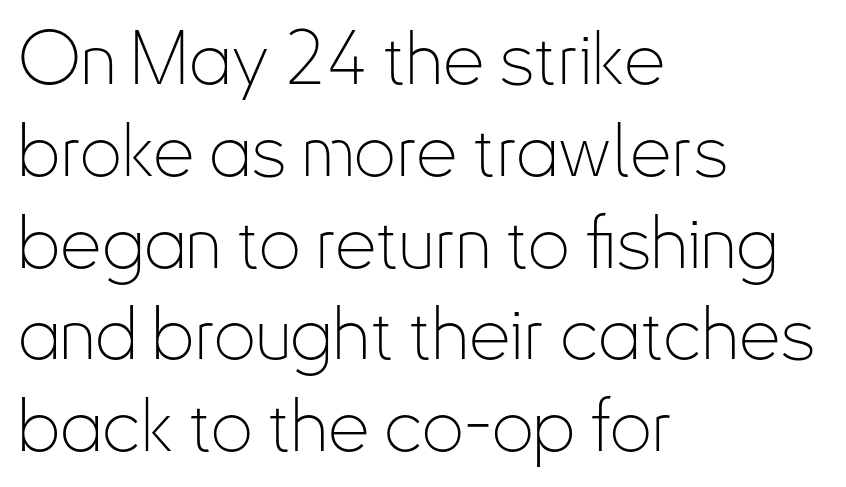
Q: Is the text bold? A: No.
Q: Is the text italic (slanted)? A: No, it is upright.
Q: Is the typeface a serif or a sans-serif typeface? A: Sans-serif.
Q: Is the text underlined? A: No.
Q: How is the paragraph aligned? A: Left-aligned.
Q: Is the spacing between letters normal or unusually wide? A: Normal.
Q: Width (condensed, normal, or wide)? A: Condensed.
Q: Stroke contrast? A: Low.
Q: x-height? A: Small.
Q: Monospaced? A: No.
